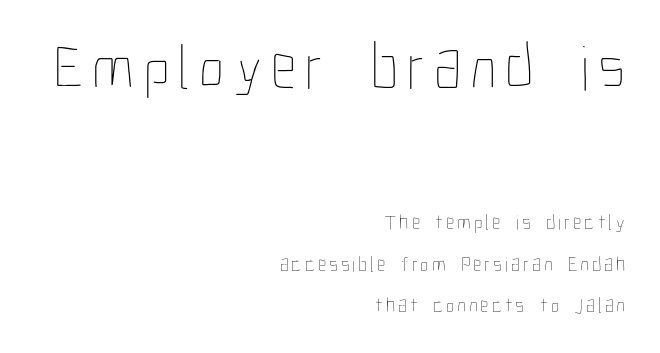
Ordinary non-slanted type is in use. Vertical spacing — loose. Of the two passages, the one on top uses the larger point size. This reads as an unemphasized weight, regular at the heaviest.
